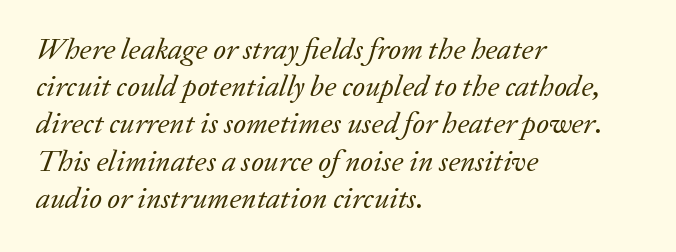
{"serif": "yes", "italic": "yes", "lean": "right", "slant_degrees": 20, "bold": "no", "weight": "regular", "width": "normal", "stroke_contrast": "low", "x_height": "medium", "monospaced": "no", "underline": "no", "align": "left", "line_spacing_ratio": 1.24, "letter_spacing": "normal", "letter_spacing_em": 0.0, "glyph_px": 30}
